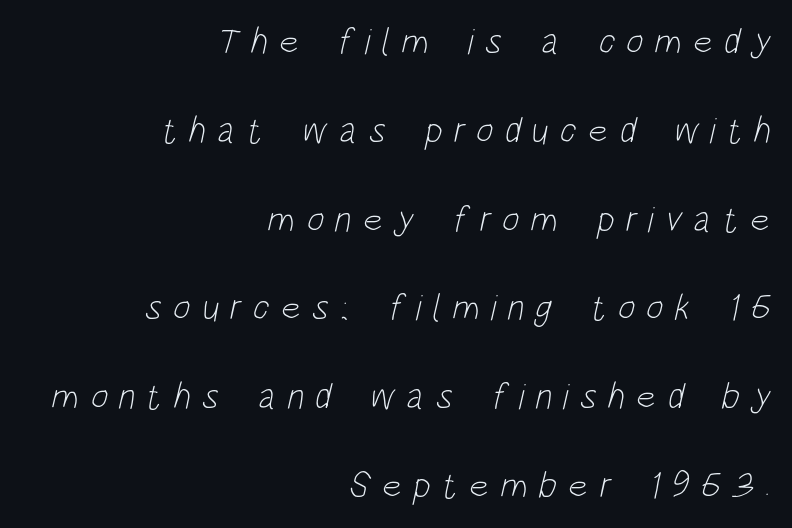
{"serif": "no", "bold": "no", "weight": "light", "width": "condensed", "stroke_contrast": "low", "x_height": "large", "monospaced": "no", "underline": "no", "align": "right", "line_spacing": "loose", "line_spacing_ratio": 2.4, "letter_spacing": "wide", "letter_spacing_em": 0.3, "glyph_px": 37}
